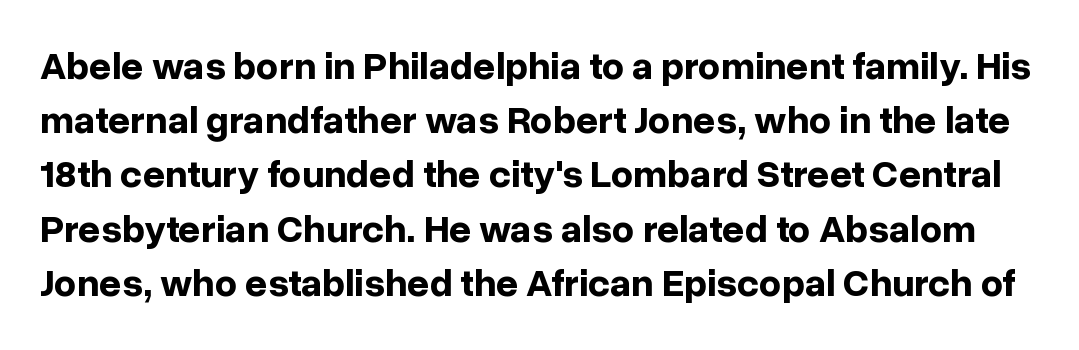
{"serif": "no", "italic": "no", "bold": "yes", "weight": "bold", "width": "normal", "stroke_contrast": "low", "x_height": "medium", "monospaced": "no", "underline": "no", "line_spacing": "normal", "line_spacing_ratio": 1.39, "letter_spacing": "normal", "letter_spacing_em": 0.0, "glyph_px": 39}
